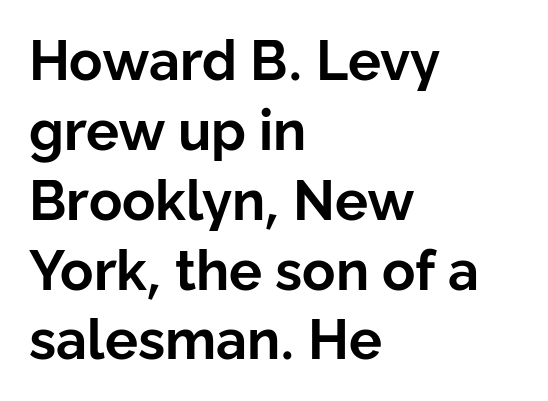
Do the letters lean? They stand straight. The leading is moderate, giving the passage an even texture. Each letter keeps its own natural width here, so spacing adapts to shape. Casual observation: everything's shoved over to the left. The font family rendered here belongs to the sans-serif group.
